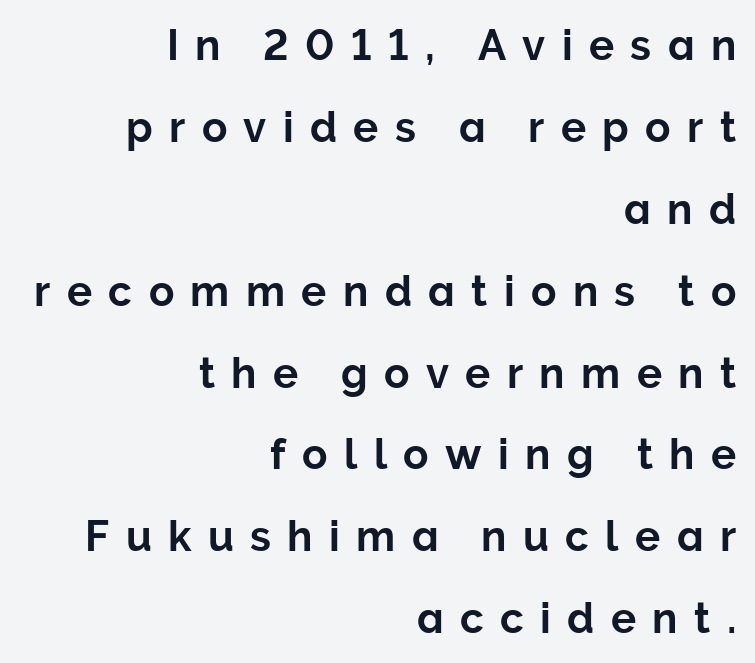
Q: Is the text italic (slanted)? A: No, it is upright.
Q: Is the typeface a serif or a sans-serif typeface? A: Sans-serif.
Q: Is the text underlined? A: No.
Q: How is the paragraph aligned? A: Right-aligned.
Q: Is the spacing between letters normal or unusually wide? A: Unusually wide.
Q: Is the spacing between lines tight, normal or loose? A: Loose.
Q: Width (condensed, normal, or wide)? A: Normal.
Q: Stroke contrast? A: Low.
Q: x-height? A: Medium.
Q: Monospaced? A: No.
